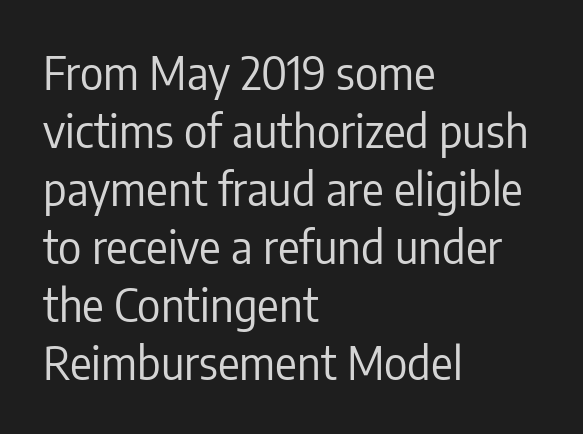
{"serif": "no", "italic": "no", "bold": "no", "weight": "regular", "width": "condensed", "stroke_contrast": "low", "x_height": "medium", "monospaced": "no", "underline": "no", "align": "left", "line_spacing": "normal", "line_spacing_ratio": 1.29, "letter_spacing": "normal", "letter_spacing_em": 0.0, "glyph_px": 45}
